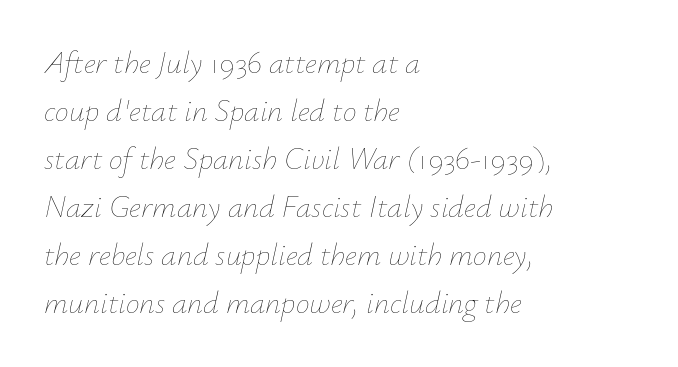
This sample has the flowing, uneven cadence of proportional lettering. This rendering features lettering with no underline. Is this a heavy cut? Hardly; it is regular or lighter. Summary of vertical rhythm: regular, with standard interline spacing. Students, note that the glyphs here touch the page at normal intervals.
